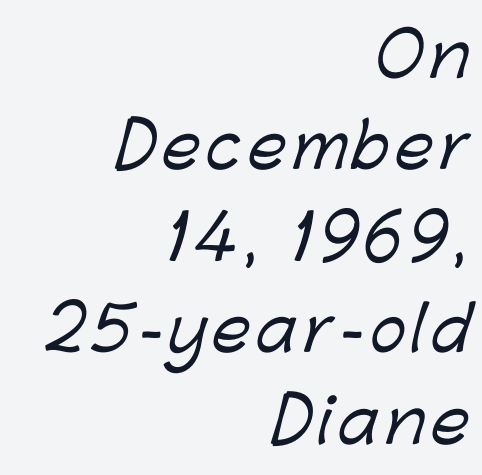
A typesetter would call this proportional, since set widths differ per character. Bare-footed words on every line. The lines are quadded right. Stroke terminals: plain, sans-serif.
